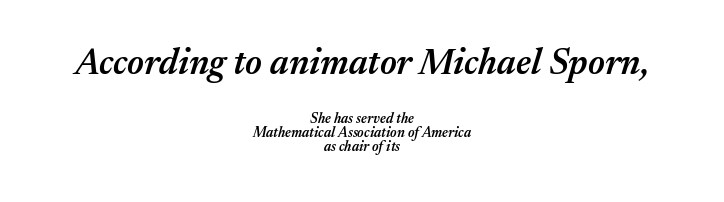
Q: Is the text bold? A: Semi-bold.
Q: Is the text italic (slanted)? A: Yes, it leans right by about 17 degrees.
Q: Is the text underlined? A: No.
Q: How is the paragraph aligned? A: Centered.
Q: Is the spacing between letters normal or unusually wide? A: Normal.
Q: Is the spacing between lines tight, normal or loose? A: Tight.
Q: Which block of text is set in a larger size, the first (top) or the second (bottom)? A: The first (top) one.
Q: Width (condensed, normal, or wide)? A: Normal.
Q: Stroke contrast? A: Medium.
Q: x-height? A: Medium.
Q: Monospaced? A: No.
